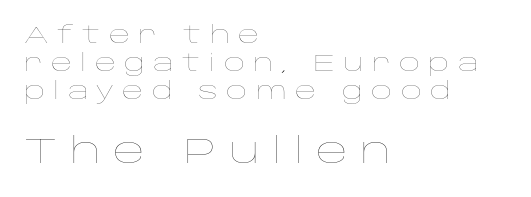
The image shows 35 px thin, wide type, upright; set left-aligned, line spacing 1.21x, unusually wide letter spacing (+0.36 em), not underlined; the second (bottom) block is 1.52x larger; low stroke contrast and a large x-height.
